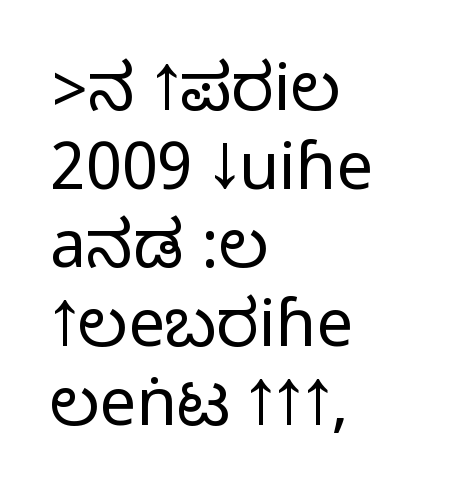
{"serif": "no", "italic": "no", "width": "condensed", "stroke_contrast": "medium", "monospaced": "no", "underline": "no", "align": "left", "line_spacing_ratio": 1.21, "letter_spacing": "normal", "letter_spacing_em": 0.0, "glyph_px": 65}
